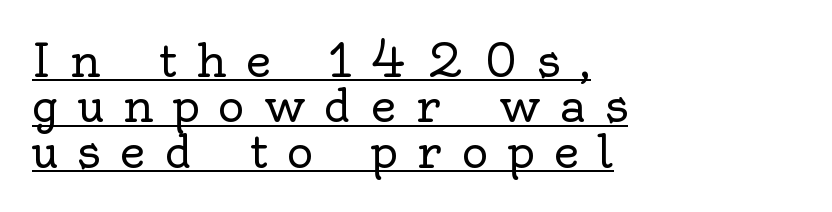
The image shows 45 px regular-weight serif type, upright; set left-aligned, tight line spacing (1.01x), unusually wide letter spacing (+0.43 em), underlined; a small x-height.
